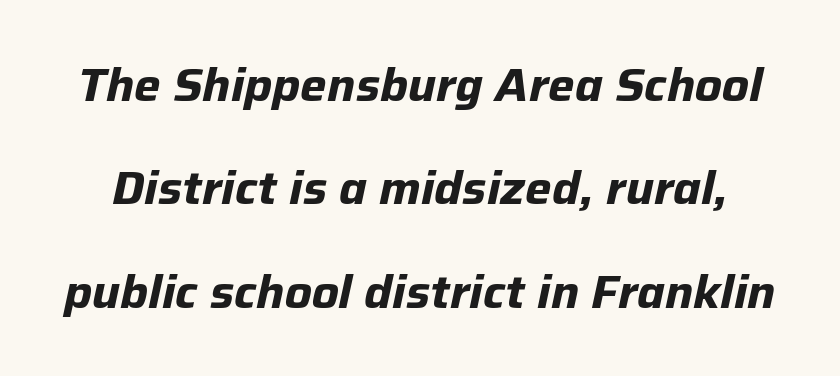
Q: Is the text bold? A: Yes.
Q: Is the text italic (slanted)? A: Yes, it leans right by about 12 degrees.
Q: Is the text underlined? A: No.
Q: Is the spacing between letters normal or unusually wide? A: Normal.
Q: Is the spacing between lines tight, normal or loose? A: Loose.
Q: Width (condensed, normal, or wide)? A: Normal.
Q: Stroke contrast? A: Low.
Q: x-height? A: Medium.
Q: Monospaced? A: No.
